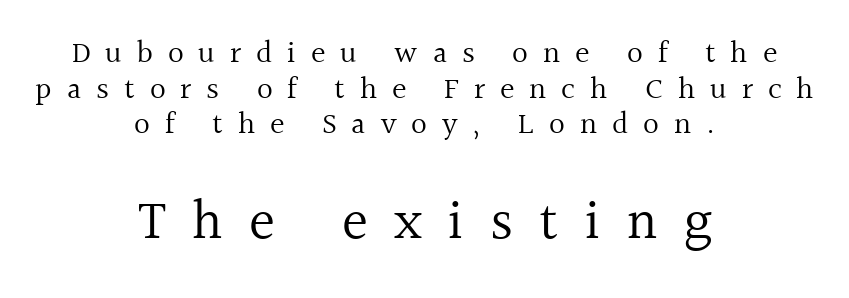
The image shows 55 px regular-weight serif type, upright; set centered, tight line spacing (1.15x), unusually wide letter spacing (+0.48 em), not underlined; the second (bottom) block is 1.77x larger; a medium x-height.
